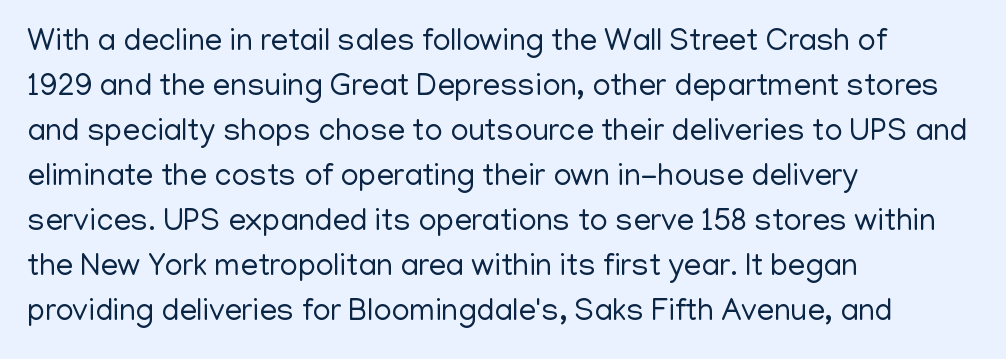
{"serif": "no", "italic": "no", "bold": "no", "weight": "regular", "width": "normal", "stroke_contrast": "low", "x_height": "medium", "monospaced": "no", "underline": "no", "align": "left", "line_spacing": "normal", "line_spacing_ratio": 1.45, "letter_spacing": "normal", "letter_spacing_em": 0.0, "glyph_px": 31}
